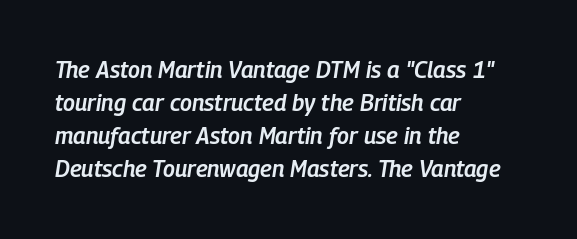
The image shows 23 px text type, italic (leaning right); set left-aligned, normal line spacing (1.44x), normal letter spacing, not underlined.
